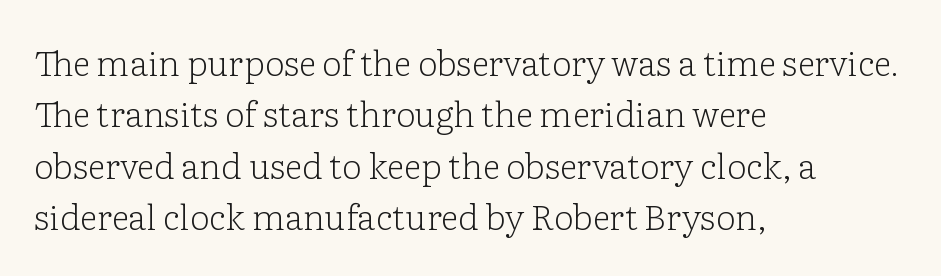
The paragraph shown leans on its left margin. Between one letter and the next there's only the usual sliver of space. Font category for this specimen: serif. The specimen omits any rule beneath the text block's lines. You can tell it's not italic because the verticals are truly vertical. These glyphs show unthickened strokes, regular width or finer.
